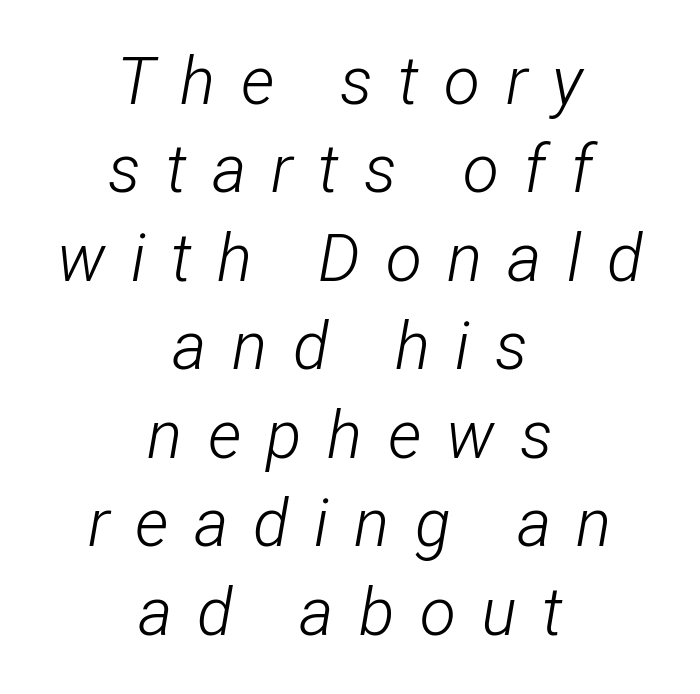
The image shows 66 px light, condensed type, italic (leaning right); set centered, normal line spacing (1.34x), unusually wide letter spacing (+0.38 em), not underlined; low stroke contrast and a medium x-height.
